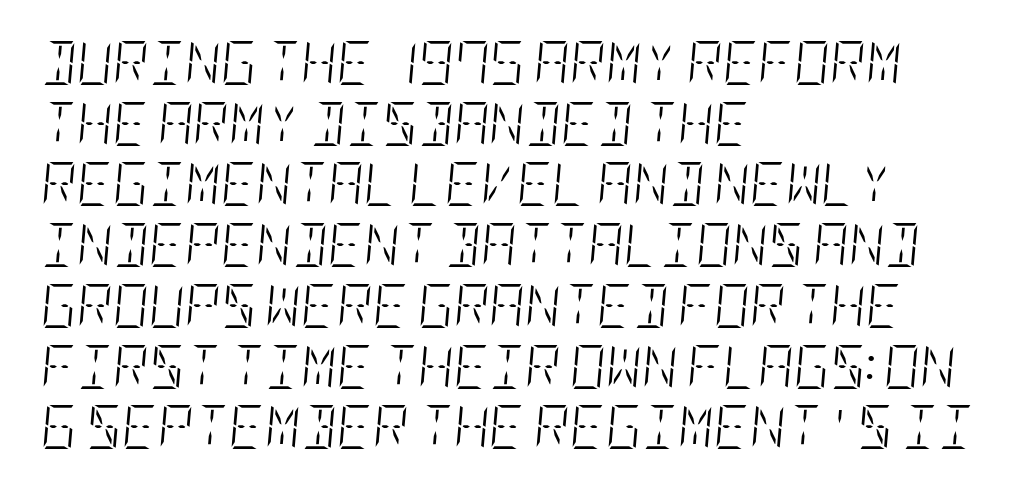
Left-aligned paragraph, ragged on the right. Slanted lettering throughout. Has an underline been added? It has not. Honestly, the letter spacing is just normal — you wouldn't notice it. No heavy texture on the line: the type isn't bold. The vertical gap from one line to the next is medium.
